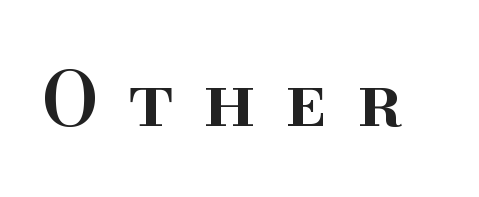
Here the designer chose a conventional face with non-uniform glyph widths. Substantial extra tracking has been applied to these lines. Nope, not italic — everything's standing straight. The passage shown is not underscored anywhere. Look at the bottom of the vertical strokes: they flare into serifs here. The face used here is a semibold: visibly heavier than regular, lighter than bold.
